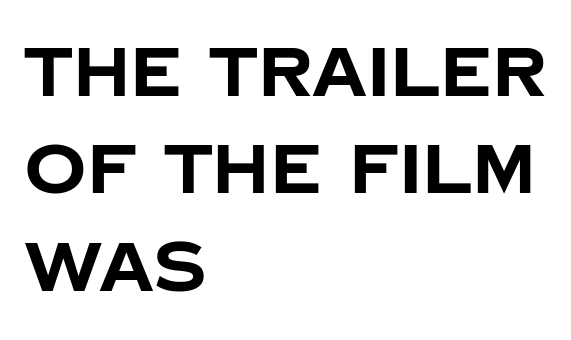
Normally led — the rows are evenly, conventionally spaced. Lines of text with bare space underneath. The text block is weighted toward the left margin, trailing off unevenly rightward. Varying glyph widths throughout — classic text-font behaviour.
